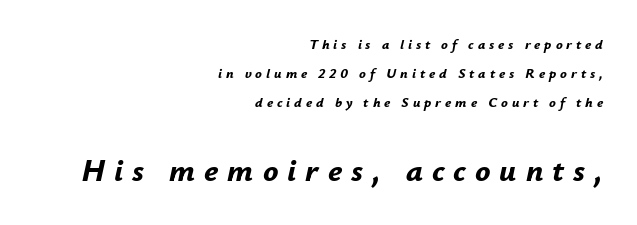
The block of text is sparse from top to bottom, with ample space between rows. Caption: upper text group reduced, lower text group enlarged. These lines were composed using italics. This rendering widens character spacing well past its baseline value.
